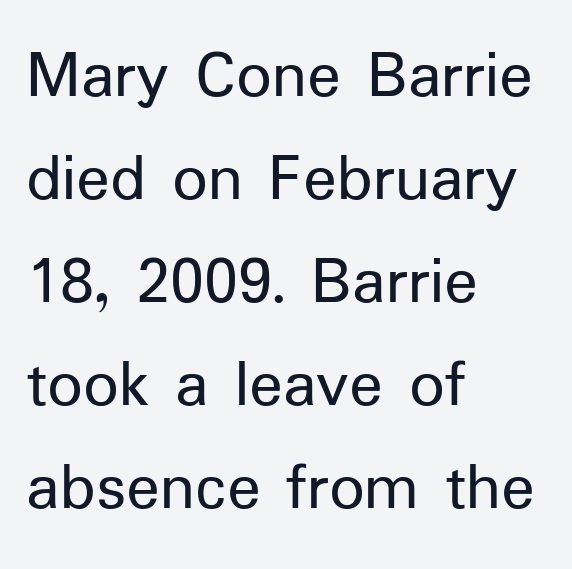
Horizontal bands of white between lines are of average thickness. Vertical stems look standard width or narrower in stroke. The text block is weighted toward the left margin, trailing off unevenly rightward. What stands out about the letter spacing? Nothing — it is the standard amount. Posture: straight, roman, zero tilt.
